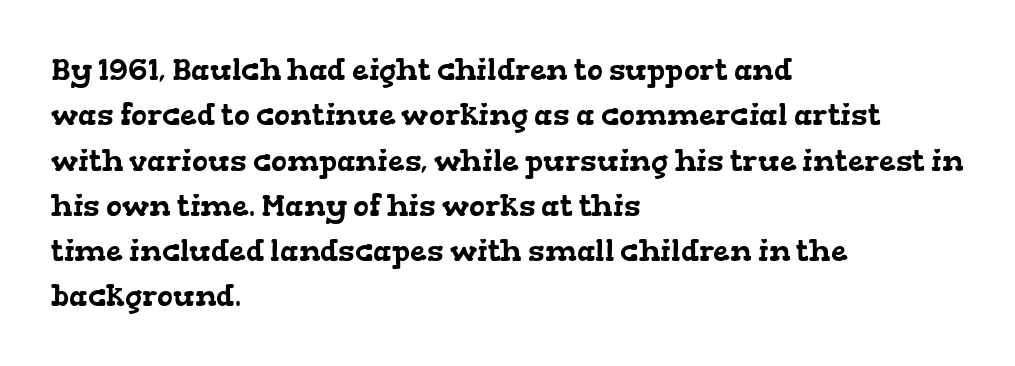
{"serif": "yes", "width": "wide", "stroke_contrast": "low", "x_height": "medium", "monospaced": "no", "underline": "no", "align": "left", "line_spacing": "normal", "line_spacing_ratio": 1.51, "letter_spacing": "normal", "letter_spacing_em": 0.0, "glyph_px": 30}
